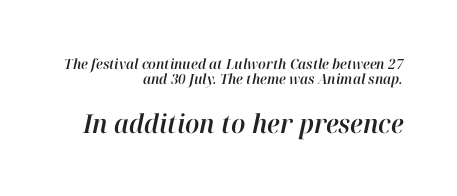
{"italic": "yes", "lean": "right", "slant_degrees": 12, "underline": "no", "align": "right", "line_spacing": "tight", "line_spacing_ratio": 1.09, "letter_spacing": "normal", "letter_spacing_em": 0.0, "larger_block": "second", "size_ratio": 1.86, "glyph_px": 26}
